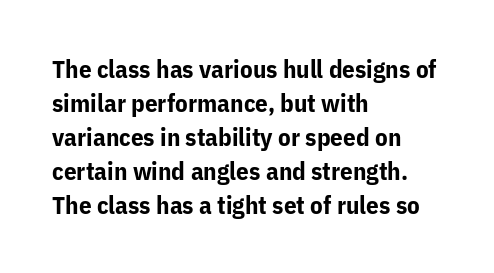
Q: Is the text bold? A: Yes.
Q: Is the text italic (slanted)? A: No, it is upright.
Q: Is the text underlined? A: No.
Q: How is the paragraph aligned? A: Left-aligned.
Q: Is the spacing between letters normal or unusually wide? A: Normal.
Q: Is the spacing between lines tight, normal or loose? A: Normal.
